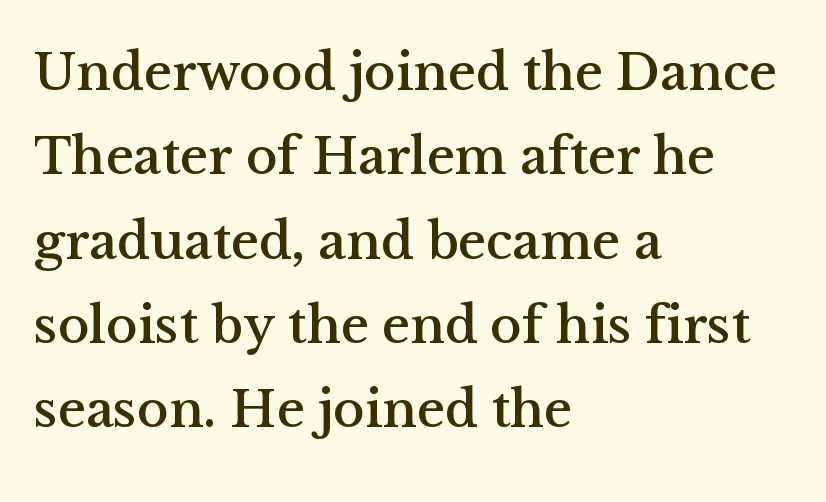
The image shows 53 px serif type, upright; set left-aligned, normal line spacing (1.59x), normal letter spacing, not underlined; medium stroke contrast and a medium x-height.
